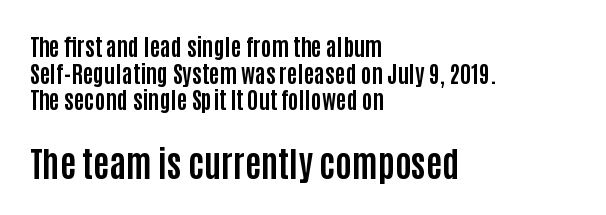
Q: Is the text bold? A: Yes.
Q: Is the text italic (slanted)? A: No, it is upright.
Q: Is the typeface a serif or a sans-serif typeface? A: Sans-serif.
Q: Is the text underlined? A: No.
Q: How is the paragraph aligned? A: Left-aligned.
Q: Is the spacing between letters normal or unusually wide? A: Normal.
Q: Which block of text is set in a larger size, the first (top) or the second (bottom)? A: The second (bottom) one.
Q: Width (condensed, normal, or wide)? A: Condensed.
Q: Stroke contrast? A: Low.
Q: x-height? A: Large.
Q: Monospaced? A: No.
